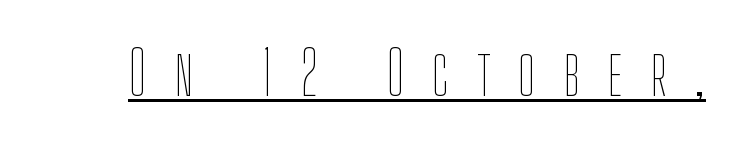
{"italic": "no", "bold": "no", "weight": "thin", "width": "condensed", "stroke_contrast": "low", "x_height": "medium", "monospaced": "no", "underline": "yes", "letter_spacing": "wide", "letter_spacing_em": 0.46, "glyph_px": 61}
